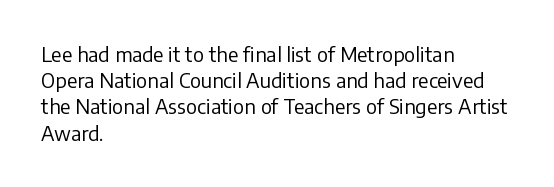
Q: Is the text bold? A: No.
Q: Is the text italic (slanted)? A: No, it is upright.
Q: Is the text underlined? A: No.
Q: How is the paragraph aligned? A: Left-aligned.
Q: Is the spacing between letters normal or unusually wide? A: Normal.
Q: Is the spacing between lines tight, normal or loose? A: Normal.
